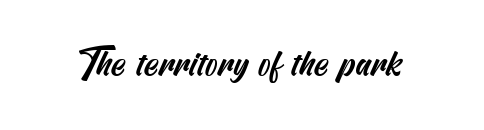
Q: Is the typeface a serif or a sans-serif typeface? A: Sans-serif.
Q: Is the text underlined? A: No.
Q: Is the spacing between letters normal or unusually wide? A: Normal.
Q: Width (condensed, normal, or wide)? A: Condensed.
Q: Stroke contrast? A: Medium.
Q: x-height? A: Small.
